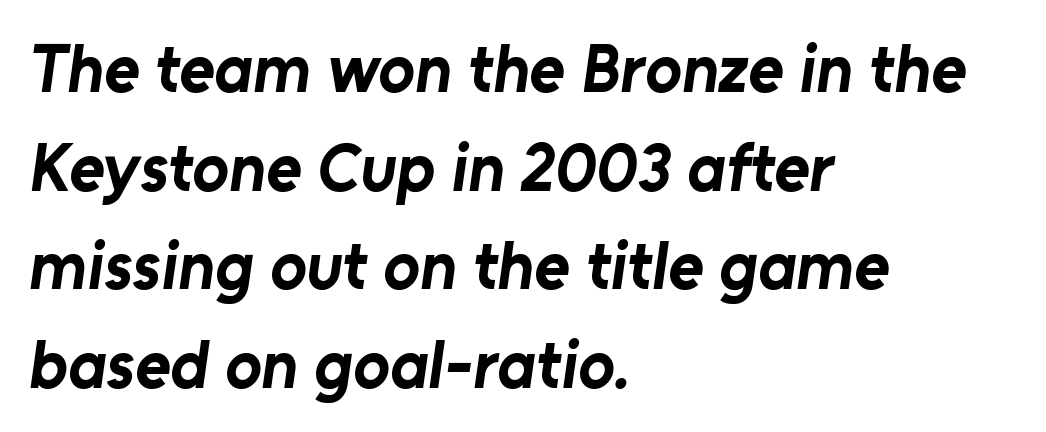
Q: Is the text bold? A: Yes.
Q: Is the typeface a serif or a sans-serif typeface? A: Sans-serif.
Q: Is the text underlined? A: No.
Q: How is the paragraph aligned? A: Left-aligned.
Q: Is the spacing between letters normal or unusually wide? A: Normal.
Q: Is the spacing between lines tight, normal or loose? A: Normal.
Q: Width (condensed, normal, or wide)? A: Normal.
Q: Stroke contrast? A: Low.
Q: x-height? A: Medium.
Q: Monospaced? A: No.
